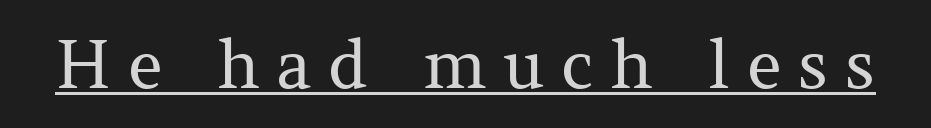
The image shows 67 px regular-weight serif type, upright; set unusually wide letter spacing (+0.24 em), underlined; medium stroke contrast and a medium x-height.
